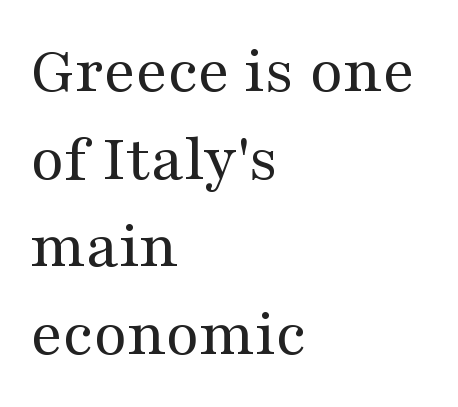
{"serif": "yes", "italic": "no", "bold": "no", "weight": "regular", "width": "wide", "stroke_contrast": "medium", "x_height": "medium", "monospaced": "no", "underline": "no", "align": "left", "line_spacing": "normal", "line_spacing_ratio": 1.29, "letter_spacing": "normal", "letter_spacing_em": 0.0, "glyph_px": 68}
